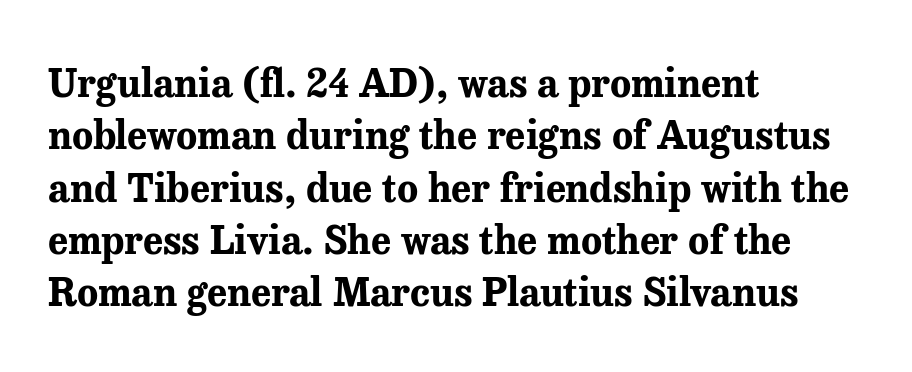
Q: Is the text bold? A: Yes.
Q: Is the text italic (slanted)? A: No, it is upright.
Q: Is the typeface a serif or a sans-serif typeface? A: Serif.
Q: Is the text underlined? A: No.
Q: How is the paragraph aligned? A: Left-aligned.
Q: Is the spacing between letters normal or unusually wide? A: Normal.
Q: Is the spacing between lines tight, normal or loose? A: Normal.
Q: Width (condensed, normal, or wide)? A: Normal.
Q: Stroke contrast? A: Medium.
Q: x-height? A: Medium.
Q: Monospaced? A: No.
